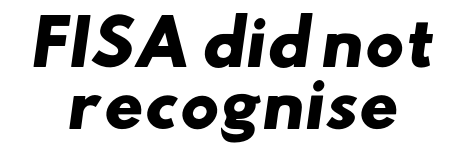
The glyphs are unaccompanied by any horizontal stroke below them. Notice how thick the strokes are: this is what a full bold looks like. I'd call this a sans setting — the letters go barefoot. Short and long lines alike share a common midpoint. This sample has the flowing, uneven cadence of proportional lettering. Words appear dense and cohesive because spacing is normal.
